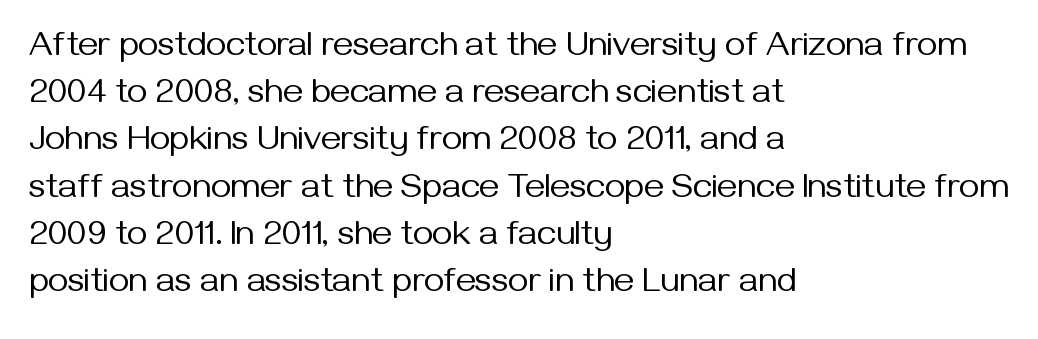
{"serif": "no", "italic": "no", "bold": "no", "weight": "regular", "width": "normal", "stroke_contrast": "medium", "x_height": "medium", "monospaced": "no", "underline": "no", "align": "left", "line_spacing": "normal", "line_spacing_ratio": 1.35, "letter_spacing": "normal", "letter_spacing_em": 0.0, "glyph_px": 35}
